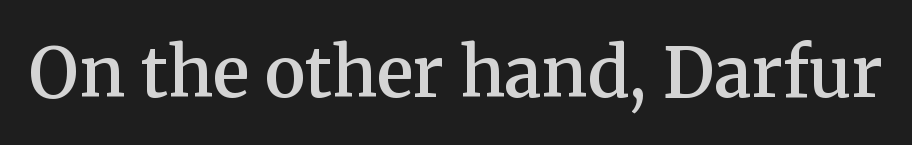
Q: Is the text bold? A: Semi-bold.
Q: Is the text italic (slanted)? A: No, it is upright.
Q: Is the typeface a serif or a sans-serif typeface? A: Serif.
Q: Is the text underlined? A: No.
Q: Is the spacing between letters normal or unusually wide? A: Normal.
Q: Width (condensed, normal, or wide)? A: Normal.
Q: Stroke contrast? A: Medium.
Q: x-height? A: Medium.
Q: Monospaced? A: No.
